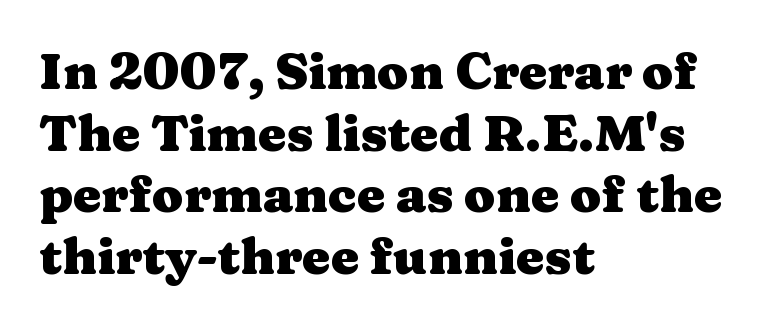
{"serif": "yes", "italic": "no", "bold": "yes", "weight": "heavy", "width": "wide", "stroke_contrast": "medium", "x_height": "medium", "monospaced": "no", "underline": "no", "align": "left", "line_spacing_ratio": 1.21, "letter_spacing": "normal", "letter_spacing_em": 0.0, "glyph_px": 51}
